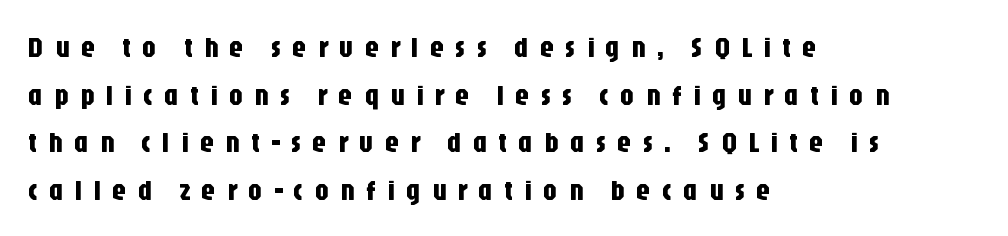
Horizontal bands of white between lines are of average thickness. The lettering stays uniformly vertical, giving the passage a roman look. Alignment: flush left. What kind of face is this? One without serifs — a sans. The line texture is sparse and dotted thanks to wide tracking. A bare baseline throughout the passage.
